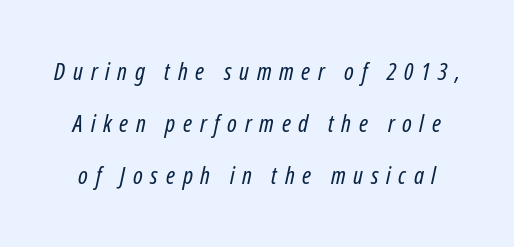
This sample uses expanded letter spacing, leaving extra air between glyphs. Compared with typical paragraphs, the rows here are farther apart. Honestly, there is no underline to notice here at all. Observe the lean: these are italic letterforms. This is not heavy type; no bold has been used.
